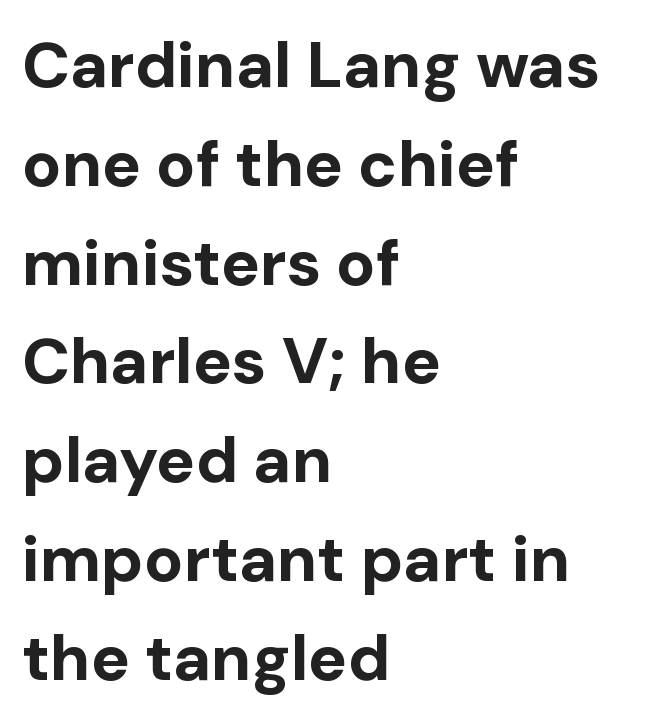
The image shows 65 px bold sans-serif type, upright; set left-aligned, normal line spacing (1.52x), normal letter spacing, not underlined; low stroke contrast and a medium x-height.
